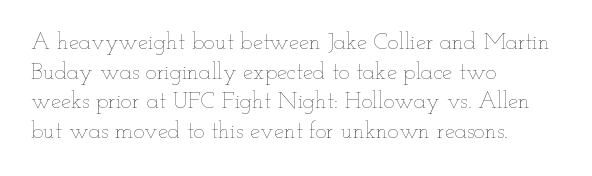
Q: Is the text bold? A: No.
Q: Is the text italic (slanted)? A: No, it is upright.
Q: Is the text underlined? A: No.
Q: How is the paragraph aligned? A: Left-aligned.
Q: Is the spacing between letters normal or unusually wide? A: Normal.
Q: Is the spacing between lines tight, normal or loose? A: Normal.
